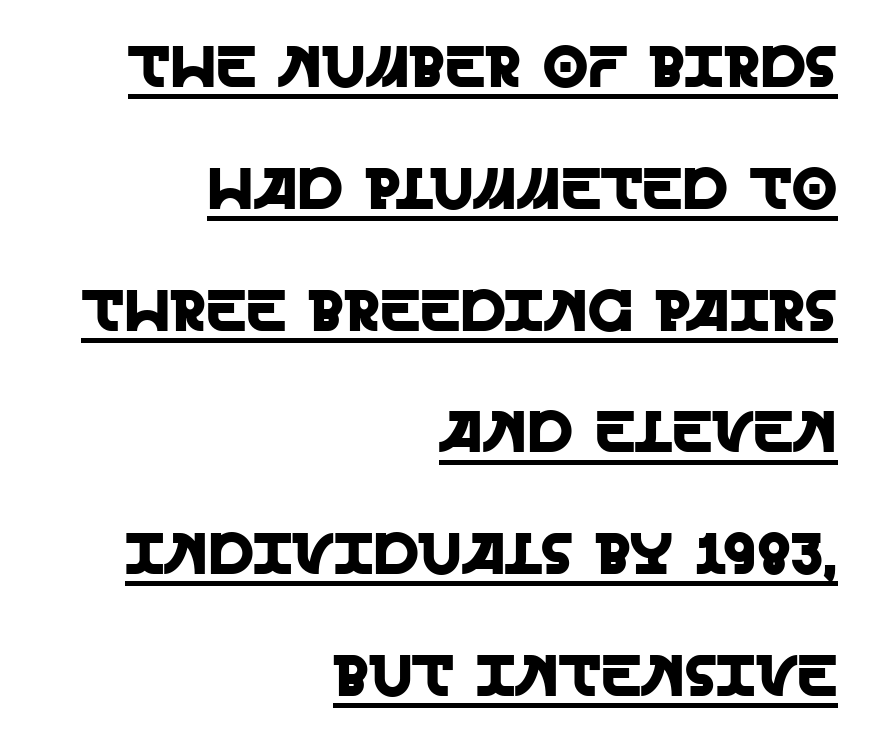
Q: Is the text italic (slanted)? A: No, it is upright.
Q: Is the typeface a serif or a sans-serif typeface? A: Sans-serif.
Q: Is the text underlined? A: Yes.
Q: How is the paragraph aligned? A: Right-aligned.
Q: Is the spacing between letters normal or unusually wide? A: Normal.
Q: Is the spacing between lines tight, normal or loose? A: Loose.
Q: Width (condensed, normal, or wide)? A: Normal.
Q: x-height? A: Large.
Q: Monospaced? A: No.
